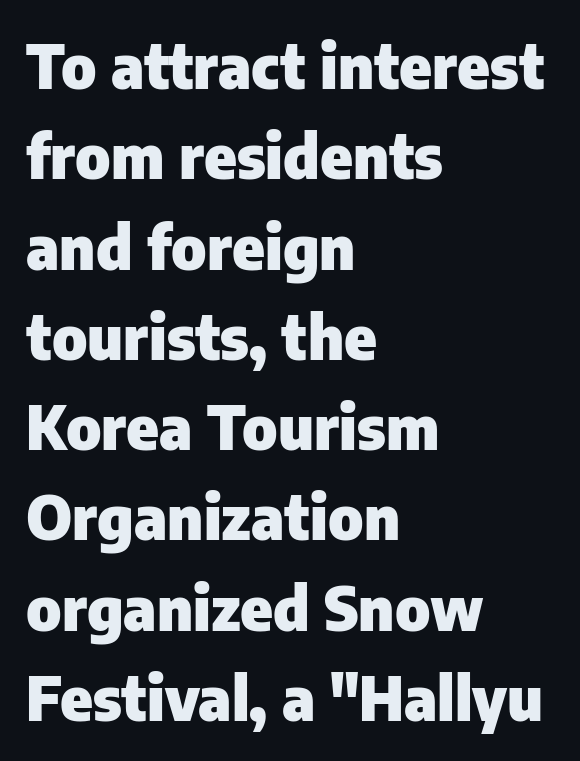
The image shows 61 px heavy sans-serif type, upright; set left-aligned, normal line spacing (1.48x), normal letter spacing, not underlined; low stroke contrast and a medium x-height.
